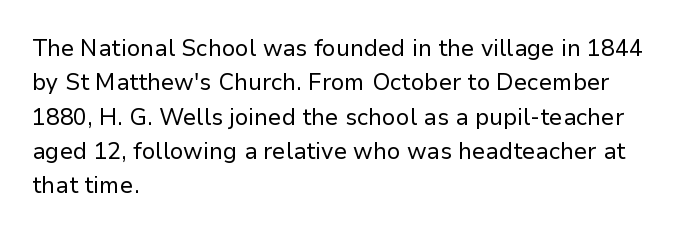
Q: Is the text bold? A: No.
Q: Is the text italic (slanted)? A: No, it is upright.
Q: Is the text underlined? A: No.
Q: How is the paragraph aligned? A: Left-aligned.
Q: Is the spacing between letters normal or unusually wide? A: Normal.
Q: Is the spacing between lines tight, normal or loose? A: Normal.
